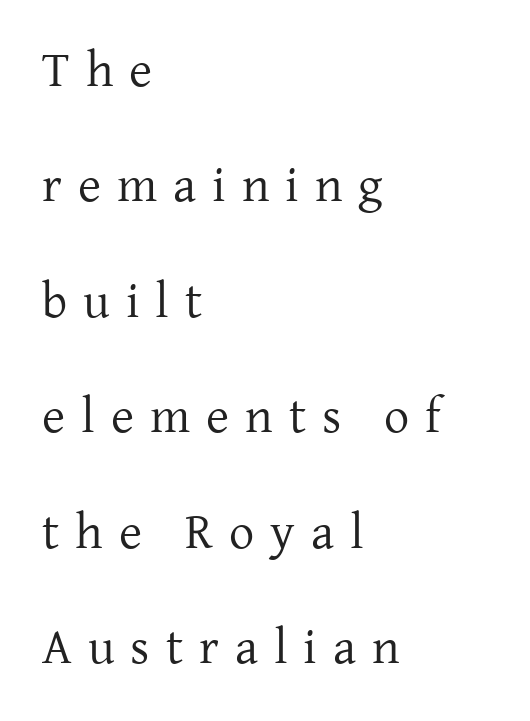
Q: Is the text bold? A: No.
Q: Is the text italic (slanted)? A: No, it is upright.
Q: Is the typeface a serif or a sans-serif typeface? A: Serif.
Q: Is the text underlined? A: No.
Q: How is the paragraph aligned? A: Left-aligned.
Q: Is the spacing between letters normal or unusually wide? A: Unusually wide.
Q: Is the spacing between lines tight, normal or loose? A: Loose.
Q: Width (condensed, normal, or wide)? A: Normal.
Q: Stroke contrast? A: Low.
Q: x-height? A: Medium.
Q: Monospaced? A: No.
